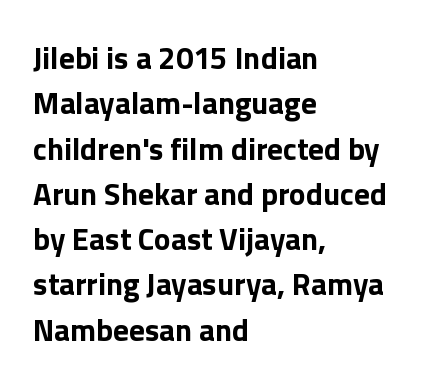
The image shows 31 px bold sans-serif type, upright; set left-aligned, normal line spacing (1.46x), normal letter spacing, not underlined; a medium x-height.
